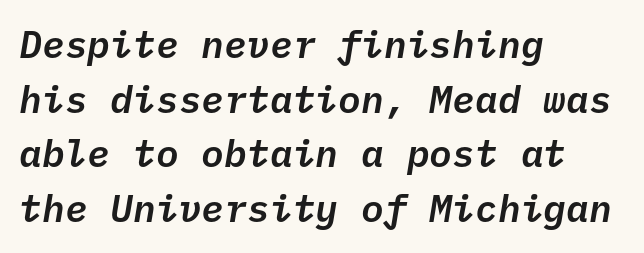
Q: Is the text italic (slanted)? A: Yes, it leans right by about 10 degrees.
Q: Is the text underlined? A: No.
Q: How is the paragraph aligned? A: Left-aligned.
Q: Is the spacing between letters normal or unusually wide? A: Normal.
Q: Is the spacing between lines tight, normal or loose? A: Normal.
Q: Width (condensed, normal, or wide)? A: Normal.
Q: Stroke contrast? A: Low.
Q: x-height? A: Medium.
Q: Monospaced? A: Yes.
